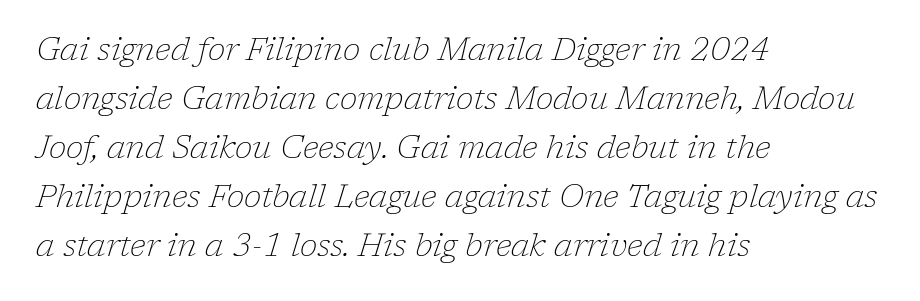
The image shows 32 px thin serif type, italic (leaning right); set left-aligned, normal line spacing (1.53x), normal letter spacing, not underlined; low stroke contrast and a medium x-height.
